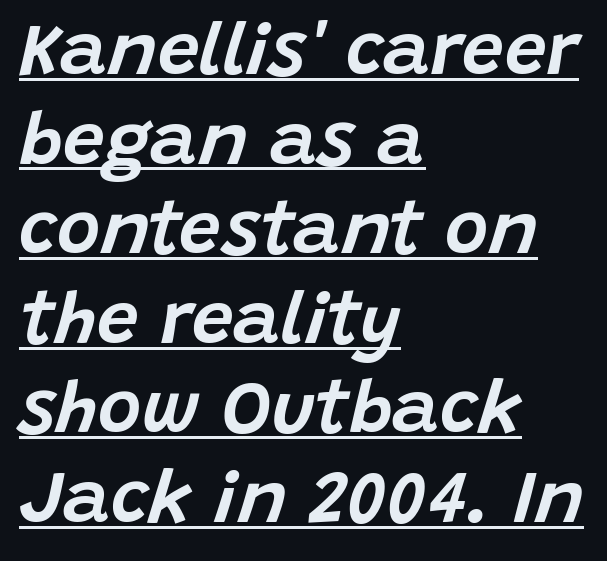
The rendering anchors every line to the left-hand side. Italic: yes, the glyphs are oblique. Spacing between characters is what you'd get straight out of the box. The passage shown is typed in a proportional face where columns would drift.
